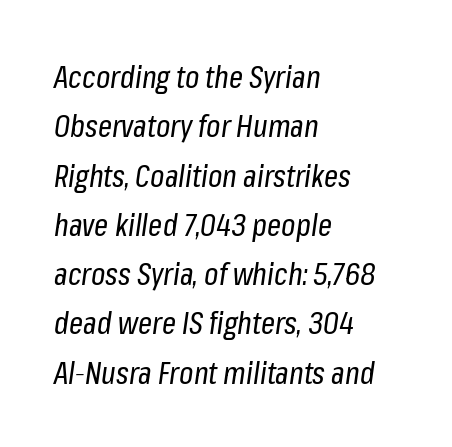
The image shows 31 px regular-weight, condensed type, italic (leaning right); set left-aligned, normal line spacing (1.59x), normal letter spacing, not underlined; low stroke contrast and a medium x-height.
